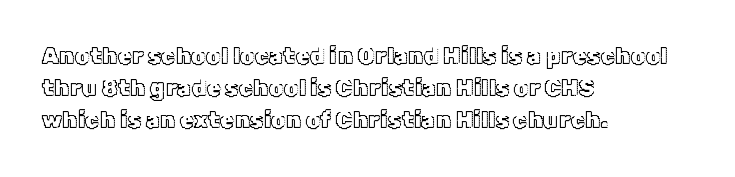
Q: Is the text italic (slanted)? A: No, it is upright.
Q: Is the text underlined? A: No.
Q: How is the paragraph aligned? A: Left-aligned.
Q: Is the spacing between letters normal or unusually wide? A: Normal.
Q: Is the spacing between lines tight, normal or loose? A: Normal.
